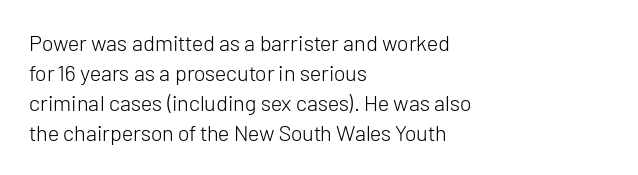
The image shows 22 px text type, upright; set left-aligned, normal line spacing (1.36x), normal letter spacing, not underlined.
